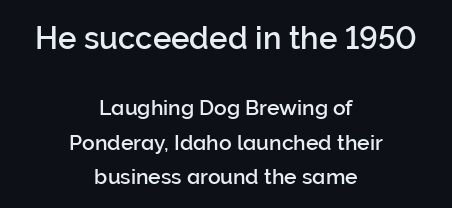
{"serif": "no", "italic": "no", "width": "normal", "stroke_contrast": "low", "x_height": "medium", "monospaced": "no", "underline": "no", "align": "center", "line_spacing": "normal", "line_spacing_ratio": 1.63, "letter_spacing": "normal", "letter_spacing_em": 0.0, "larger_block": "first", "size_ratio": 1.48, "glyph_px": 31}
